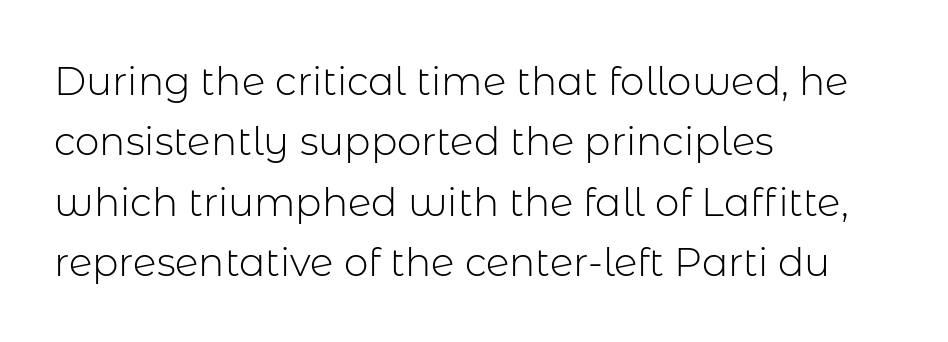
Do the characters align in a grid? No, the font is proportional. Observe the ordinary spacing: letters are neighbours, not strangers. The space directly below the letters is spotless. Weight: not bold — regular or lighter. Which margin do the lines hug? The left one — the right edge is uneven. Serif or sans? Sans — the stroke terminals are bare.
